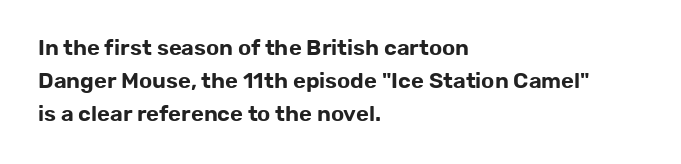
Q: Is the text italic (slanted)? A: No, it is upright.
Q: Is the text underlined? A: No.
Q: How is the paragraph aligned? A: Left-aligned.
Q: Is the spacing between letters normal or unusually wide? A: Normal.
Q: Is the spacing between lines tight, normal or loose? A: Normal.
